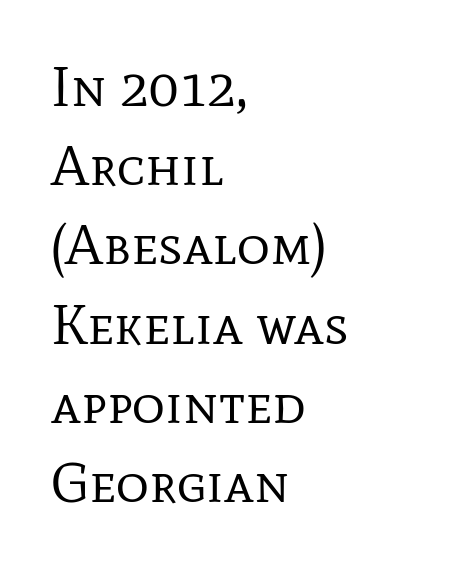
Q: Is the text bold? A: No.
Q: Is the text italic (slanted)? A: No, it is upright.
Q: Is the typeface a serif or a sans-serif typeface? A: Serif.
Q: Is the text underlined? A: No.
Q: How is the paragraph aligned? A: Left-aligned.
Q: Is the spacing between letters normal or unusually wide? A: Normal.
Q: Is the spacing between lines tight, normal or loose? A: Normal.
Q: Width (condensed, normal, or wide)? A: Normal.
Q: Stroke contrast? A: Low.
Q: x-height? A: Medium.
Q: Monospaced? A: No.
